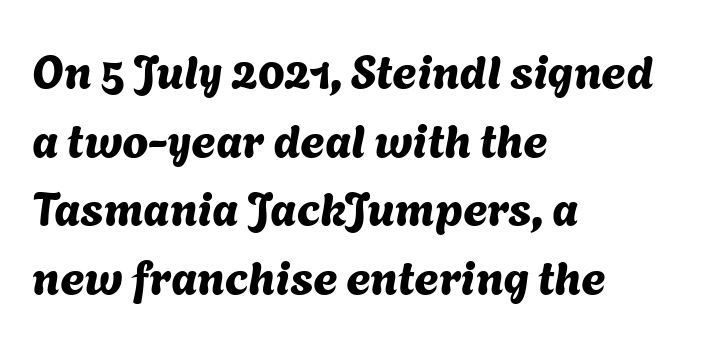
The image shows 47 px sans-serif type; set left-aligned, normal line spacing (1.46x), normal letter spacing, not underlined; medium stroke contrast and a medium x-height.
